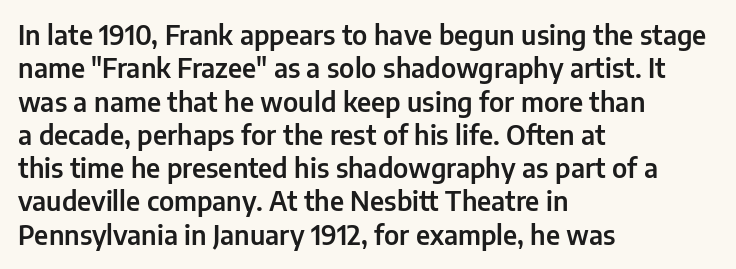
Beneath every word, the page is bare. Evenly set lines give the paragraph a standard silhouette. The compositor pushed each line to the left boundary. Spacing between characters is what you'd get straight out of the box. When letters stand straight like this, we call the style roman or upright.
